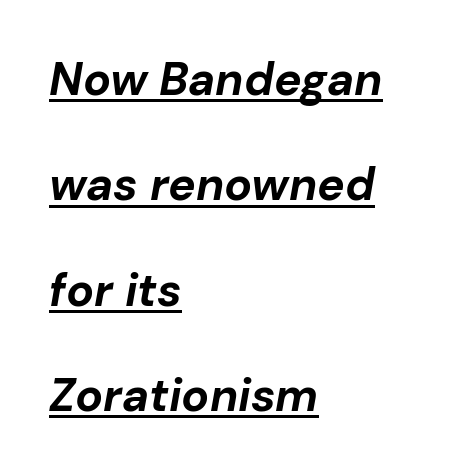
Q: Is the text bold? A: Yes.
Q: Is the text italic (slanted)? A: Yes, it leans right by about 10 degrees.
Q: Is the text underlined? A: Yes.
Q: How is the paragraph aligned? A: Left-aligned.
Q: Is the spacing between letters normal or unusually wide? A: Normal.
Q: Is the spacing between lines tight, normal or loose? A: Loose.
Q: Width (condensed, normal, or wide)? A: Normal.
Q: Stroke contrast? A: Low.
Q: x-height? A: Medium.
Q: Monospaced? A: No.
